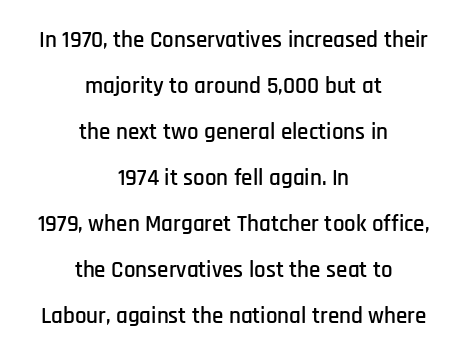
Q: Is the text italic (slanted)? A: No, it is upright.
Q: Is the text underlined? A: No.
Q: How is the paragraph aligned? A: Centered.
Q: Is the spacing between letters normal or unusually wide? A: Normal.
Q: Is the spacing between lines tight, normal or loose? A: Loose.
